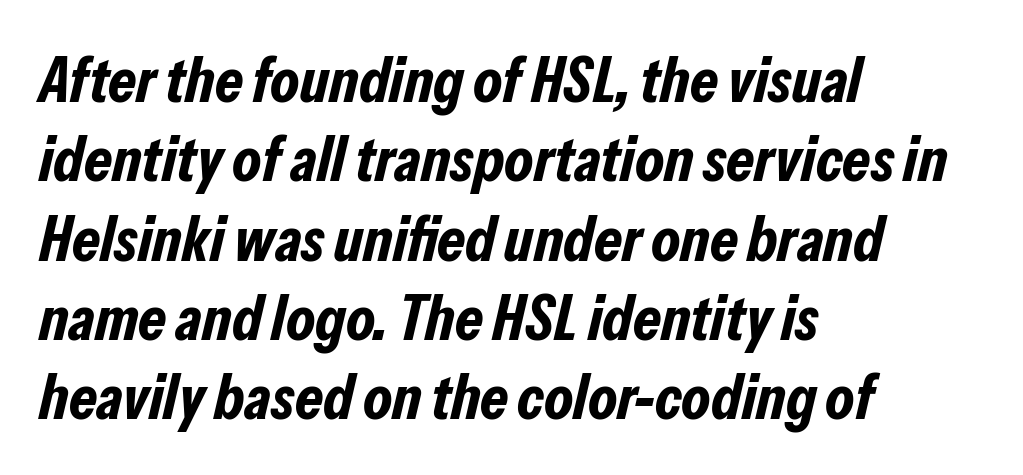
Q: Is the text bold? A: Yes.
Q: Is the text italic (slanted)? A: Yes, it leans right by about 13 degrees.
Q: Is the text underlined? A: No.
Q: How is the paragraph aligned? A: Left-aligned.
Q: Is the spacing between letters normal or unusually wide? A: Normal.
Q: Width (condensed, normal, or wide)? A: Condensed.
Q: Stroke contrast? A: Low.
Q: x-height? A: Medium.
Q: Monospaced? A: No.
